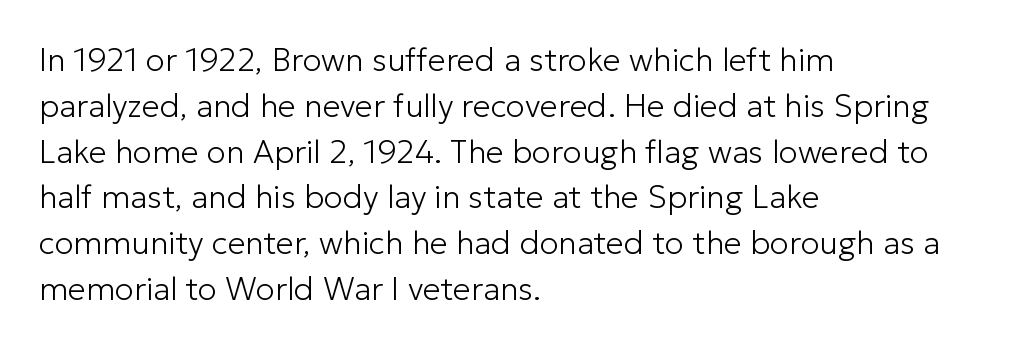
The image shows 32 px light sans-serif type, upright; set left-aligned, normal line spacing (1.43x), normal letter spacing, not underlined; low stroke contrast and a medium x-height.
